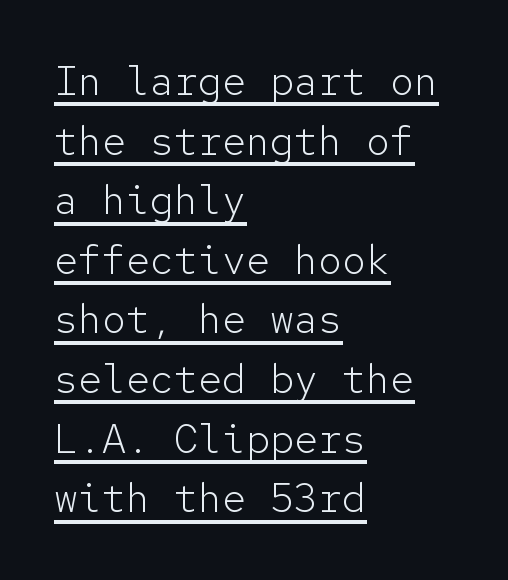
Q: Is the text bold? A: No.
Q: Is the text italic (slanted)? A: No, it is upright.
Q: Is the typeface a serif or a sans-serif typeface? A: Sans-serif.
Q: Is the text underlined? A: Yes.
Q: How is the paragraph aligned? A: Left-aligned.
Q: Is the spacing between letters normal or unusually wide? A: Normal.
Q: Is the spacing between lines tight, normal or loose? A: Normal.
Q: Width (condensed, normal, or wide)? A: Normal.
Q: Stroke contrast? A: Low.
Q: x-height? A: Medium.
Q: Monospaced? A: Yes.
